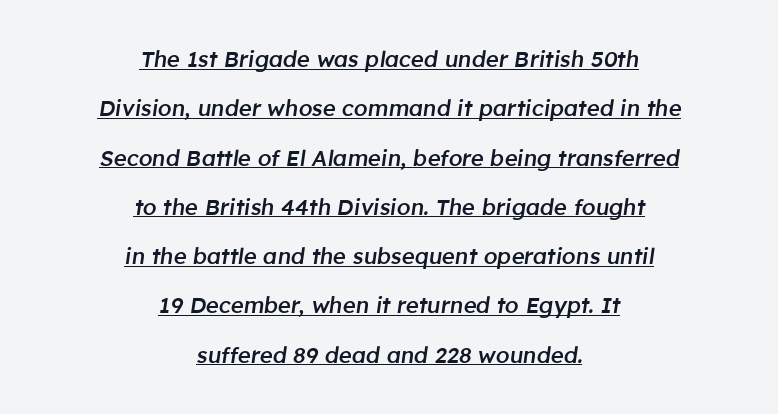
Q: Is the text bold? A: Semi-bold.
Q: Is the text italic (slanted)? A: Yes, it leans right by about 8 degrees.
Q: Is the text underlined? A: Yes.
Q: How is the paragraph aligned? A: Centered.
Q: Is the spacing between letters normal or unusually wide? A: Normal.
Q: Is the spacing between lines tight, normal or loose? A: Loose.
